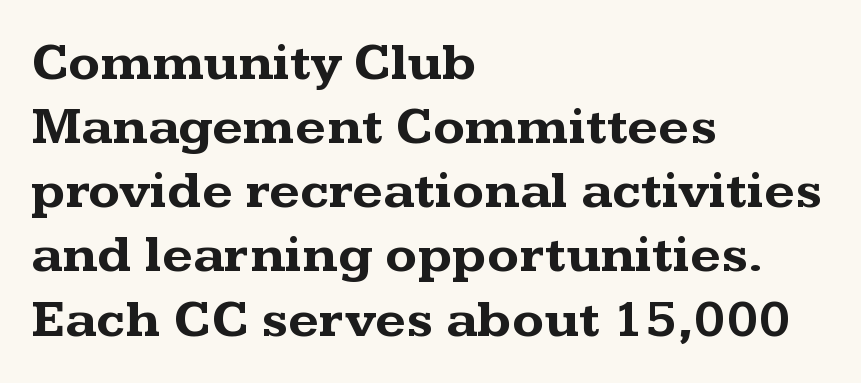
Q: Is the text bold? A: Yes.
Q: Is the text italic (slanted)? A: No, it is upright.
Q: Is the typeface a serif or a sans-serif typeface? A: Serif.
Q: Is the text underlined? A: No.
Q: How is the paragraph aligned? A: Left-aligned.
Q: Is the spacing between letters normal or unusually wide? A: Normal.
Q: Width (condensed, normal, or wide)? A: Wide.
Q: Stroke contrast? A: Medium.
Q: x-height? A: Medium.
Q: Monospaced? A: No.
